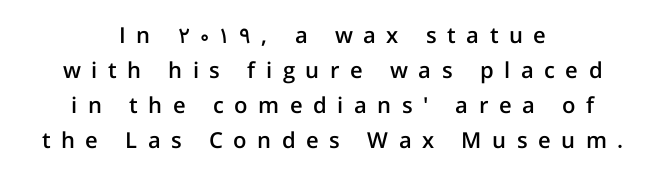
Firm but not heavy-handed strokes: this text is semibold. A student would call this center alignment; a typographer would say set centered. This sample uses an upright cut, with every glyph sitting square on the baseline. The baseline area is clear.
